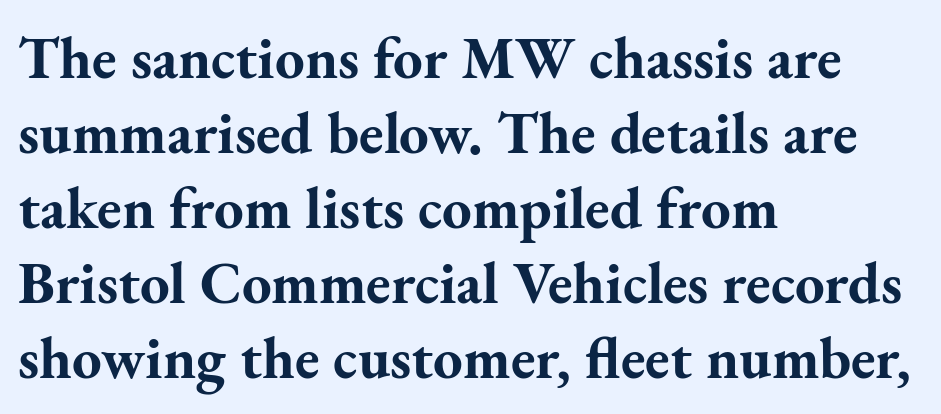
Q: Is the text bold? A: Yes.
Q: Is the text italic (slanted)? A: No, it is upright.
Q: Is the typeface a serif or a sans-serif typeface? A: Serif.
Q: Is the text underlined? A: No.
Q: How is the paragraph aligned? A: Left-aligned.
Q: Is the spacing between letters normal or unusually wide? A: Normal.
Q: Is the spacing between lines tight, normal or loose? A: Normal.
Q: Width (condensed, normal, or wide)? A: Normal.
Q: Stroke contrast? A: Medium.
Q: x-height? A: Small.
Q: Monospaced? A: No.
